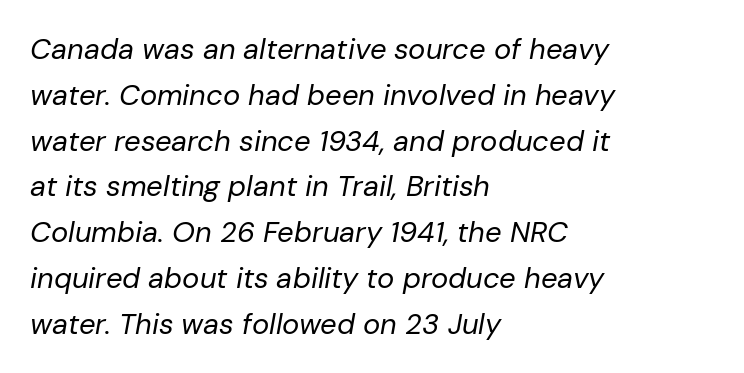
{"italic": "yes", "lean": "right", "slant_degrees": 10, "bold": "no", "weight": "regular", "width": "normal", "stroke_contrast": "low", "x_height": "medium", "monospaced": "no", "underline": "no", "align": "left", "line_spacing": "normal", "line_spacing_ratio": 1.58, "letter_spacing": "normal", "letter_spacing_em": 0.0, "glyph_px": 29}
